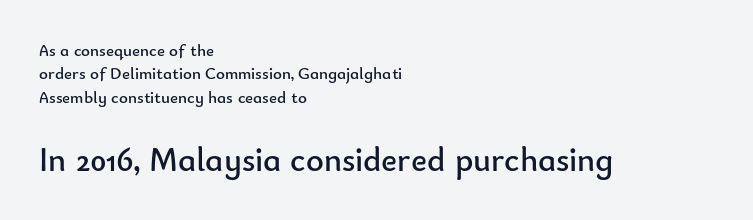
Q: Is the text bold? A: No.
Q: Is the text italic (slanted)? A: No, it is upright.
Q: Is the typeface a serif or a sans-serif typeface? A: Sans-serif.
Q: Is the text underlined? A: No.
Q: How is the paragraph aligned? A: Left-aligned.
Q: Is the spacing between letters normal or unusually wide? A: Normal.
Q: Is the spacing between lines tight, normal or loose? A: Normal.
Q: Which block of text is set in a larger size, the first (top) or the second (bottom)? A: The second (bottom) one.
Q: Width (condensed, normal, or wide)? A: Normal.
Q: Stroke contrast? A: Low.
Q: x-height? A: Small.
Q: Monospaced? A: No.
